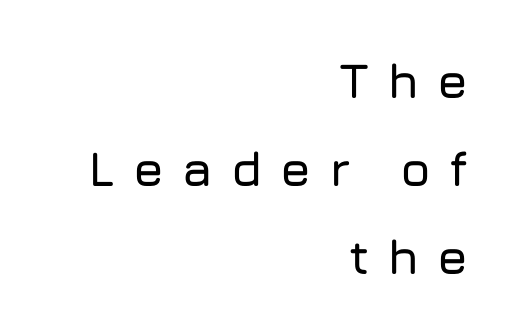
Type style note: lacks serifs. Which margin do the lines hug? The right one — the left edge is uneven. Each row of text sits above clean, open space. You could not count columns in this text — the font is proportionally spaced.
